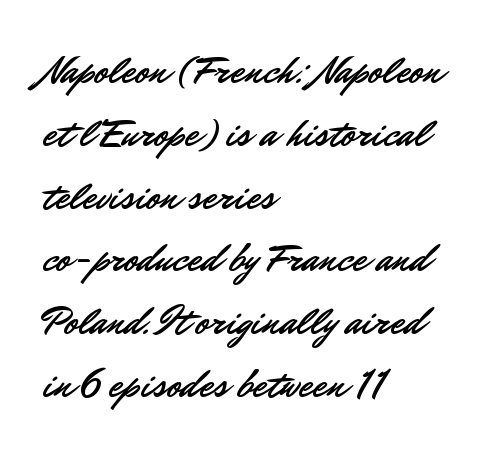
The image shows 40 px sans-serif type; set left-aligned, normal line spacing (1.57x), normal letter spacing, not underlined; low stroke contrast and a small x-height.
